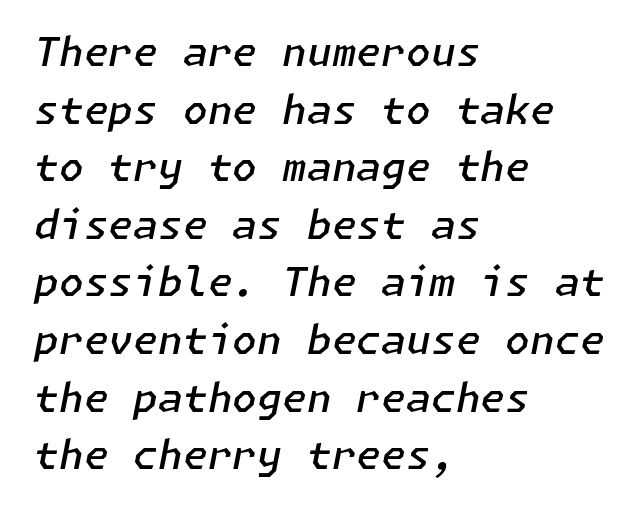
{"italic": "yes", "lean": "right", "slant_degrees": 11, "bold": "semi", "weight": "semibold", "width": "normal", "stroke_contrast": "low", "x_height": "medium", "underline": "no", "align": "left", "line_spacing": "normal", "line_spacing_ratio": 1.44, "letter_spacing": "normal", "letter_spacing_em": 0.0, "glyph_px": 40}
